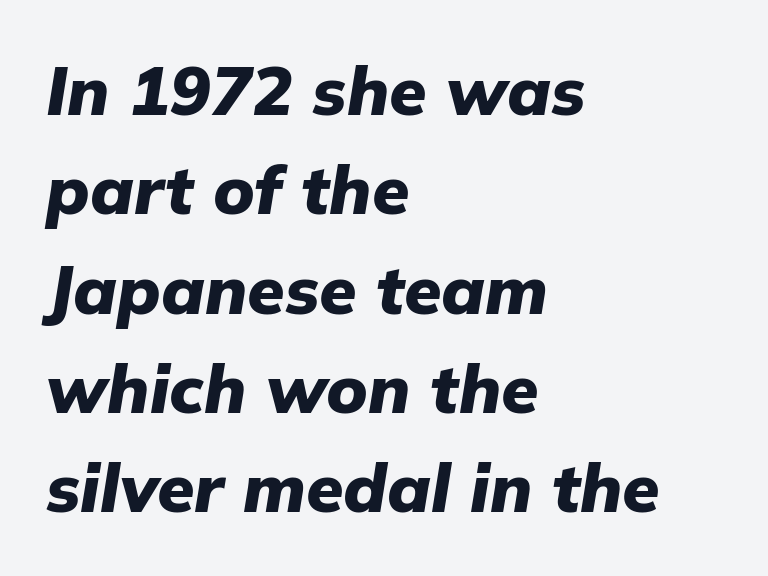
The image shows 68 px heavy type, italic (leaning right); set left-aligned, normal line spacing (1.46x), normal letter spacing, not underlined; low stroke contrast and a medium x-height.
